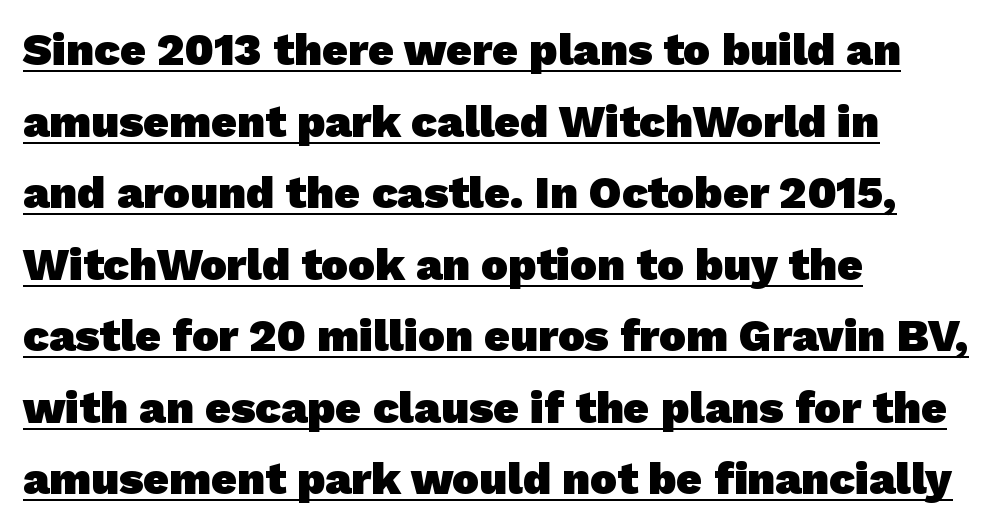
The image shows 45 px heavy sans-serif type; set left-aligned, normal line spacing (1.59x), normal letter spacing, underlined; low stroke contrast and a medium x-height.
